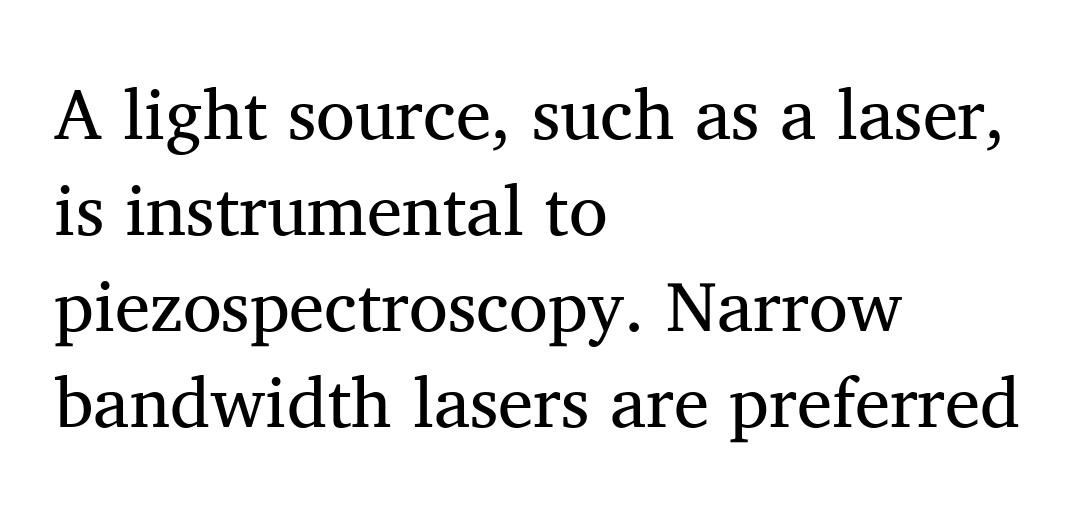
{"serif": "yes", "italic": "no", "bold": "no", "weight": "regular", "width": "normal", "stroke_contrast": "medium", "x_height": "medium", "monospaced": "no", "underline": "no", "align": "left", "line_spacing": "normal", "line_spacing_ratio": 1.35, "letter_spacing": "normal", "letter_spacing_em": 0.0, "glyph_px": 71}
